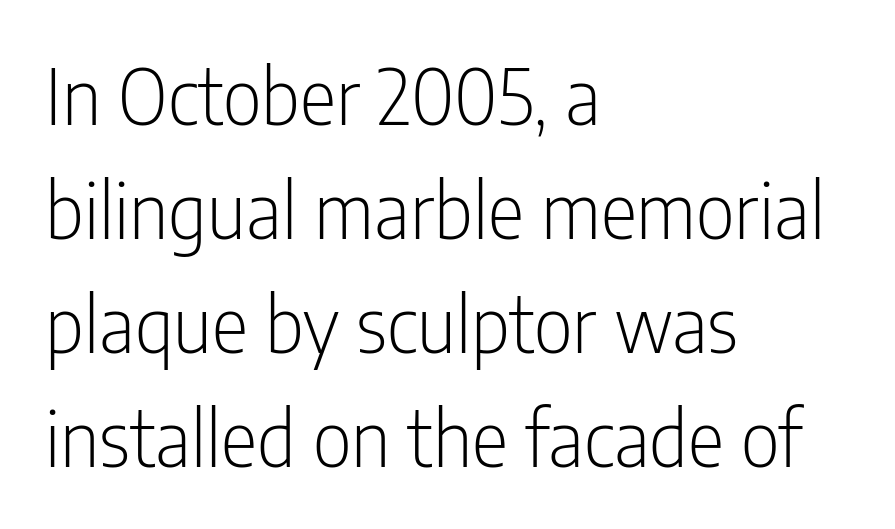
The image shows 77 px light, condensed sans-serif type, upright; set left-aligned, normal line spacing (1.48x), normal letter spacing, not underlined; low stroke contrast and a medium x-height.
